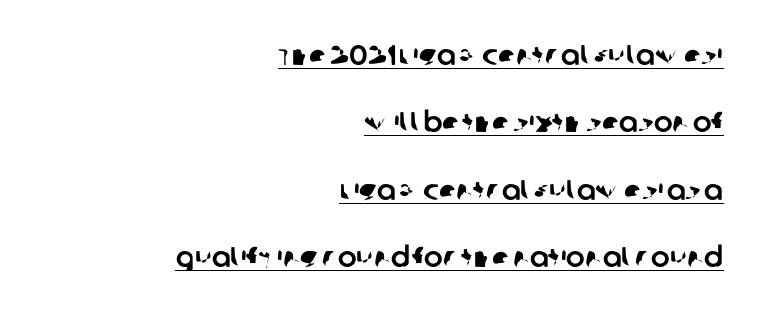
{"serif": "no", "width": "normal", "stroke_contrast": "low", "x_height": "large", "monospaced": "no", "underline": "yes", "align": "right", "line_spacing": "loose", "line_spacing_ratio": 2.41, "letter_spacing": "normal", "letter_spacing_em": 0.0, "glyph_px": 28}
